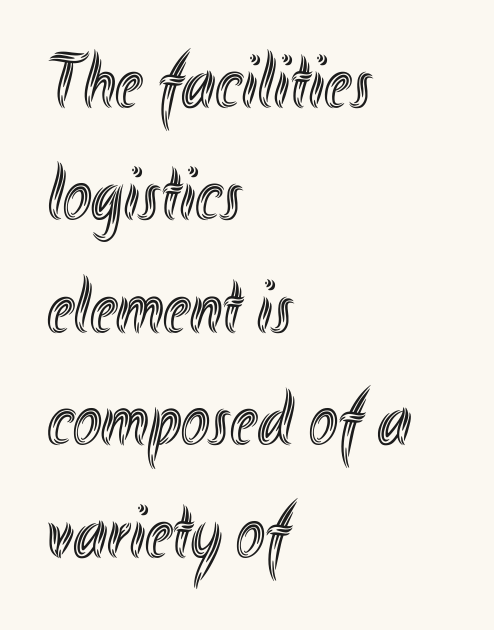
The image shows 77 px condensed type; set left-aligned, normal line spacing (1.46x), normal letter spacing, not underlined; a small x-height.
